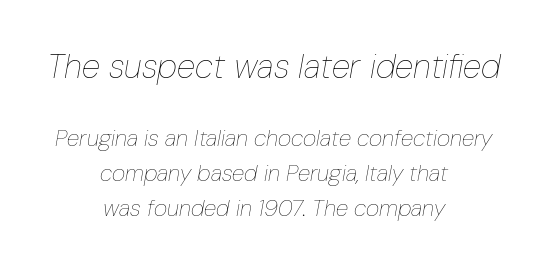
Q: Is the text bold? A: No.
Q: Is the text italic (slanted)? A: Yes, it leans right by about 10 degrees.
Q: Is the text underlined? A: No.
Q: How is the paragraph aligned? A: Centered.
Q: Is the spacing between letters normal or unusually wide? A: Normal.
Q: Is the spacing between lines tight, normal or loose? A: Normal.
Q: Which block of text is set in a larger size, the first (top) or the second (bottom)? A: The first (top) one.
Q: Width (condensed, normal, or wide)? A: Condensed.
Q: Stroke contrast? A: Low.
Q: x-height? A: Medium.
Q: Monospaced? A: No.
